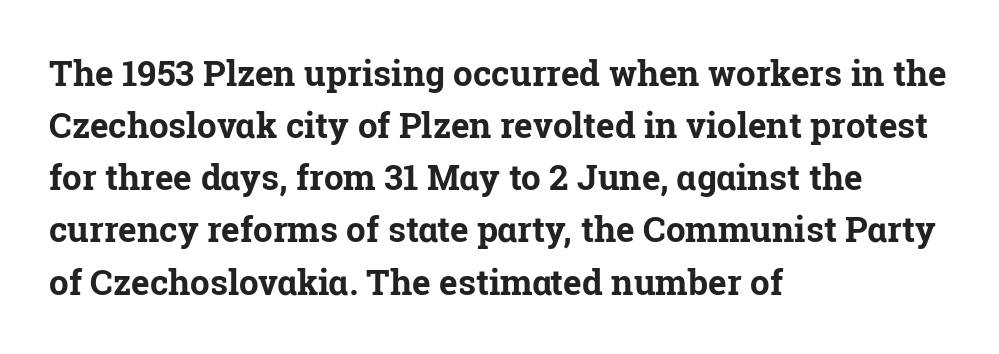
Q: Is the text bold? A: Yes.
Q: Is the text italic (slanted)? A: No, it is upright.
Q: Is the typeface a serif or a sans-serif typeface? A: Serif.
Q: Is the text underlined? A: No.
Q: How is the paragraph aligned? A: Left-aligned.
Q: Is the spacing between letters normal or unusually wide? A: Normal.
Q: Is the spacing between lines tight, normal or loose? A: Normal.
Q: Width (condensed, normal, or wide)? A: Normal.
Q: Stroke contrast? A: Low.
Q: x-height? A: Medium.
Q: Monospaced? A: No.
